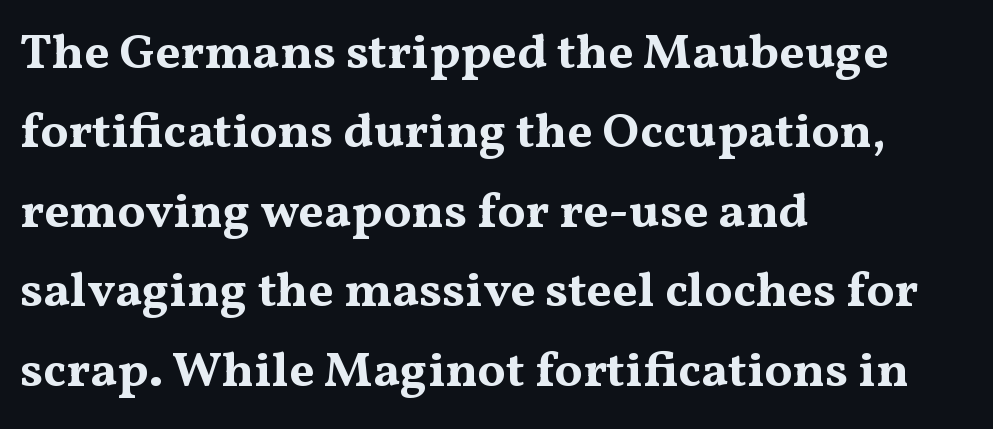
The image shows 50 px bold, wide serif type, upright; set left-aligned, normal line spacing (1.59x), normal letter spacing, not underlined; medium stroke contrast and a medium x-height.
